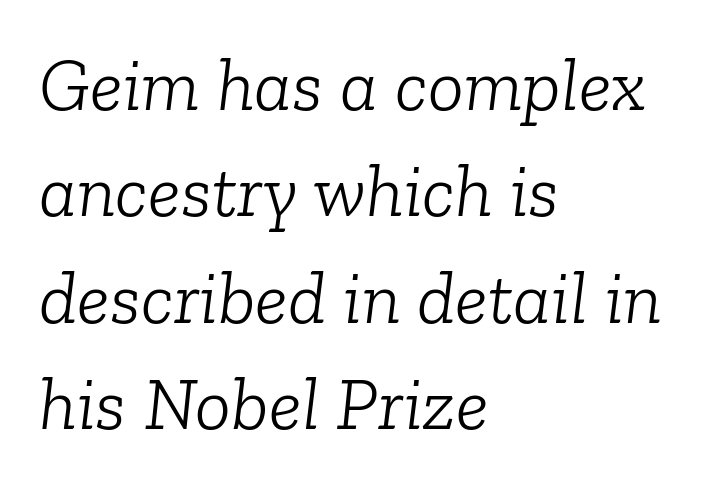
{"serif": "yes", "italic": "yes", "lean": "right", "slant_degrees": 6, "bold": "no", "weight": "light", "width": "normal", "stroke_contrast": "low", "x_height": "medium", "monospaced": "no", "underline": "no", "align": "left", "line_spacing": "normal", "line_spacing_ratio": 1.42, "letter_spacing": "normal", "letter_spacing_em": 0.0, "glyph_px": 75}
